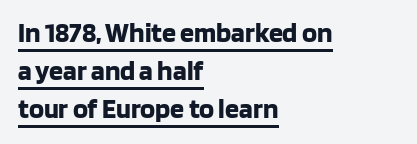
Q: Is the text bold? A: Yes.
Q: Is the text italic (slanted)? A: No, it is upright.
Q: Is the typeface a serif or a sans-serif typeface? A: Sans-serif.
Q: Is the text underlined? A: Yes.
Q: How is the paragraph aligned? A: Left-aligned.
Q: Is the spacing between letters normal or unusually wide? A: Normal.
Q: Is the spacing between lines tight, normal or loose? A: Normal.
Q: Width (condensed, normal, or wide)? A: Normal.
Q: Stroke contrast? A: Low.
Q: x-height? A: Large.
Q: Monospaced? A: No.
